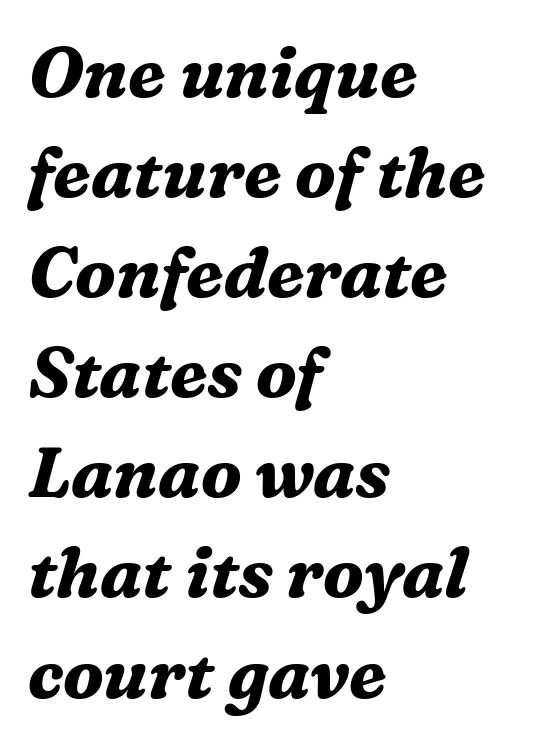
{"serif": "yes", "italic": "yes", "lean": "right", "slant_degrees": 16, "bold": "yes", "weight": "bold", "width": "normal", "stroke_contrast": "medium", "x_height": "medium", "monospaced": "no", "underline": "no", "align": "left", "line_spacing": "normal", "line_spacing_ratio": 1.43, "letter_spacing": "normal", "letter_spacing_em": 0.0, "glyph_px": 70}
